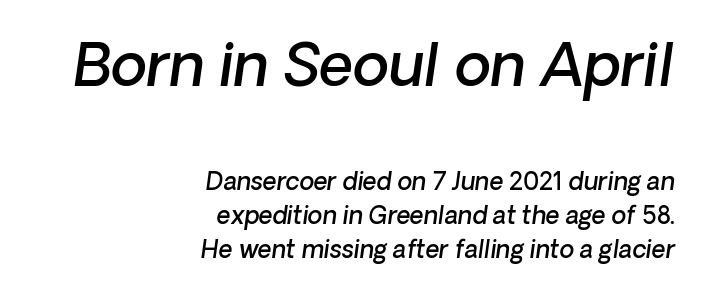
The image shows 59 px semibold sans-serif type; set right-aligned, normal line spacing (1.42x), normal letter spacing, not underlined; the first (top) block is 2.46x larger; low stroke contrast and a medium x-height.
